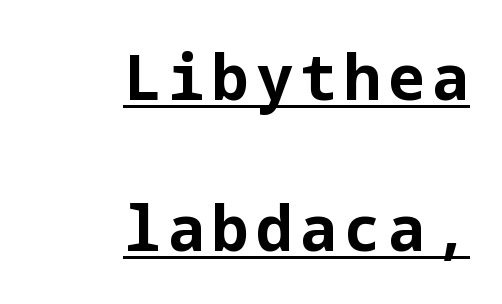
{"serif": "no", "italic": "no", "bold": "yes", "weight": "bold", "width": "normal", "stroke_contrast": "low", "x_height": "medium", "underline": "yes", "align": "right", "line_spacing": "loose", "line_spacing_ratio": 2.44, "glyph_px": 62}
